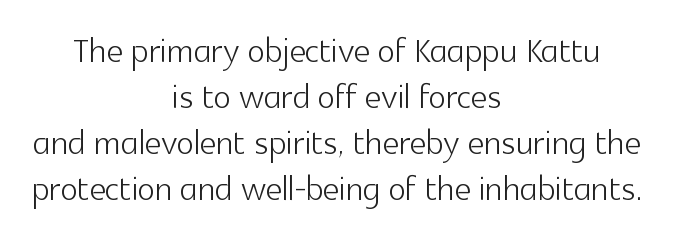
{"serif": "no", "italic": "no", "bold": "no", "weight": "light", "width": "normal", "x_height": "medium", "monospaced": "no", "underline": "no", "align": "center", "line_spacing": "tight", "line_spacing_ratio": 1.0, "letter_spacing": "normal", "letter_spacing_em": 0.0, "glyph_px": 46}
